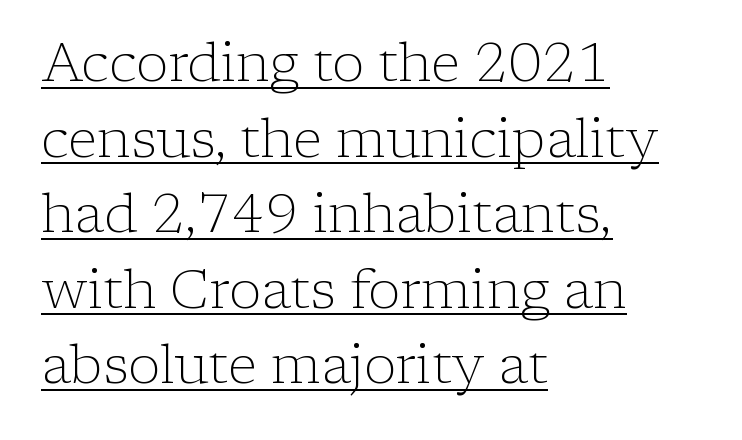
{"serif": "yes", "italic": "no", "bold": "no", "weight": "light", "width": "normal", "stroke_contrast": "low", "x_height": "medium", "monospaced": "no", "underline": "yes", "align": "left", "line_spacing": "normal", "line_spacing_ratio": 1.4, "letter_spacing": "normal", "letter_spacing_em": 0.0, "glyph_px": 54}
